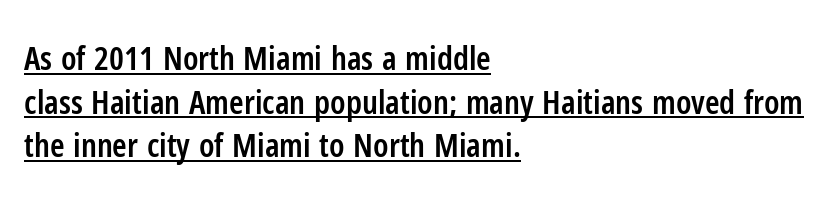
Leftover space on each line is placed entirely after the last word. The lettering holds an erect, upright posture throughout. Each word holds together tightly as a unit, with standard inter-letter gaps. This sample uses a sans-serif face.
